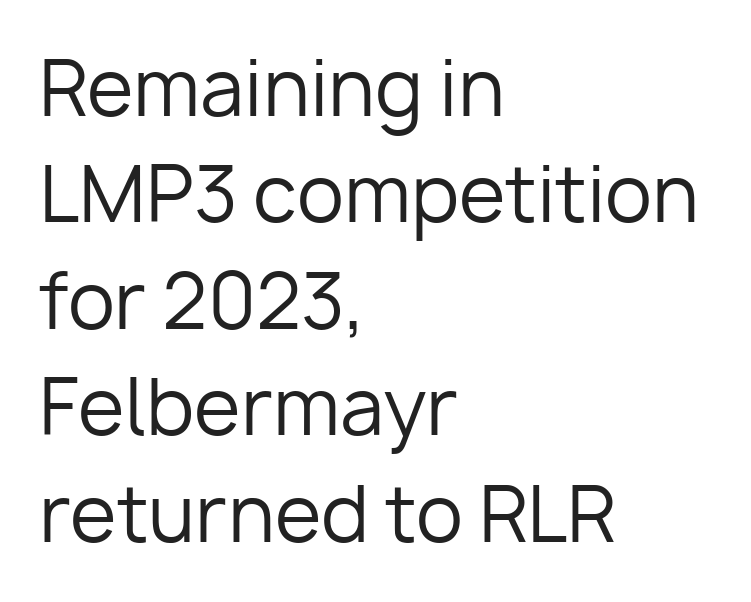
The image shows 76 px regular-weight sans-serif type, upright; set left-aligned, normal line spacing (1.4x), normal letter spacing, not underlined; low stroke contrast and a medium x-height.
